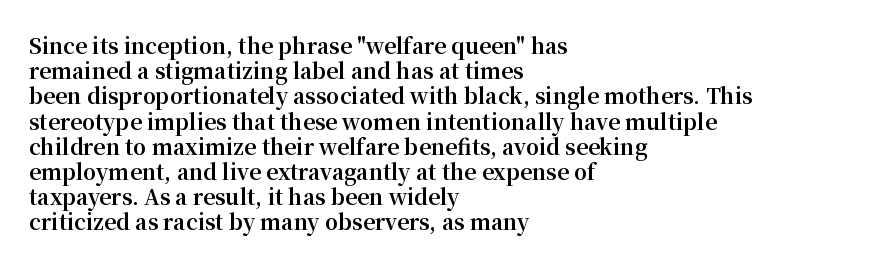
Each line starts at the same left margin while the right side varies. Upright lettering throughout. What stands out about the letter spacing? Nothing — it is the standard amount. Check the space under the baseline: it is left empty. The typesetting leans heavy: a genuine bold.
